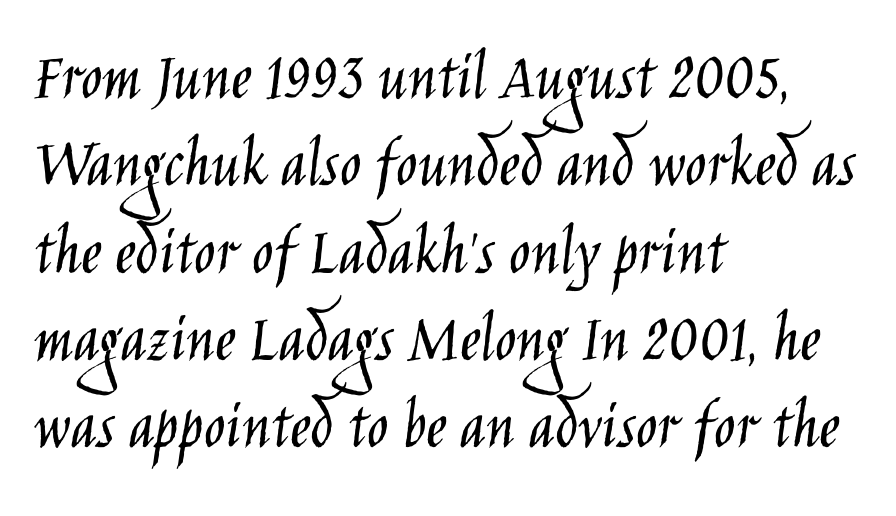
The image shows 71 px light, condensed sans-serif type; set left-aligned, line spacing 1.23x, normal letter spacing, not underlined; low stroke contrast and a large x-height.
